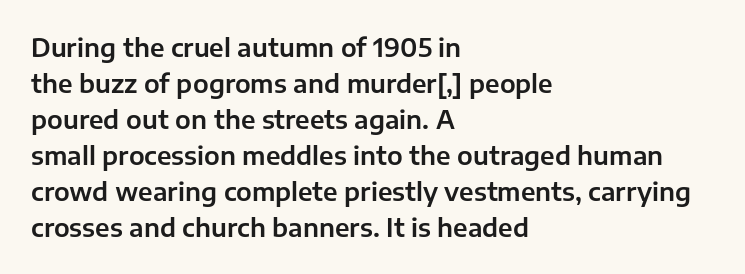
{"italic": "no", "underline": "no", "align": "left", "line_spacing": "normal", "line_spacing_ratio": 1.44, "letter_spacing": "normal", "letter_spacing_em": 0.0, "glyph_px": 25}
